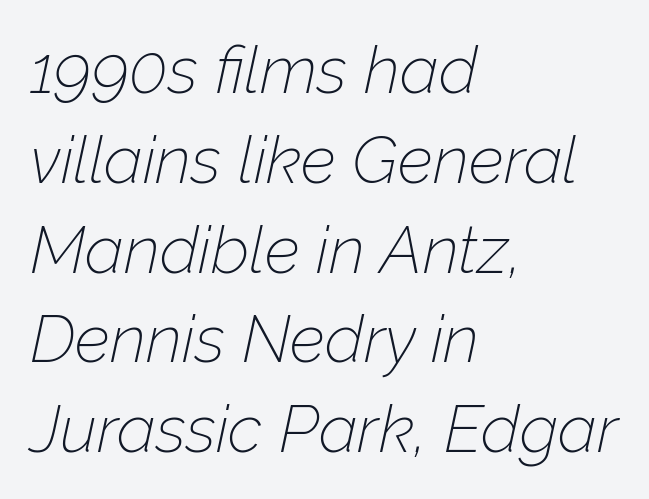
Q: Is the text bold? A: No.
Q: Is the text italic (slanted)? A: Yes, it leans right by about 12 degrees.
Q: Is the text underlined? A: No.
Q: How is the paragraph aligned? A: Left-aligned.
Q: Is the spacing between letters normal or unusually wide? A: Normal.
Q: Is the spacing between lines tight, normal or loose? A: Normal.
Q: Width (condensed, normal, or wide)? A: Normal.
Q: Stroke contrast? A: Low.
Q: x-height? A: Medium.
Q: Monospaced? A: No.
